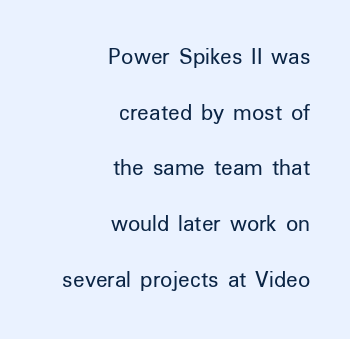
{"italic": "no", "bold": "no", "underline": "no", "align": "right", "line_spacing": "loose", "line_spacing_ratio": 2.32, "letter_spacing": "normal", "letter_spacing_em": 0.0, "glyph_px": 24}
